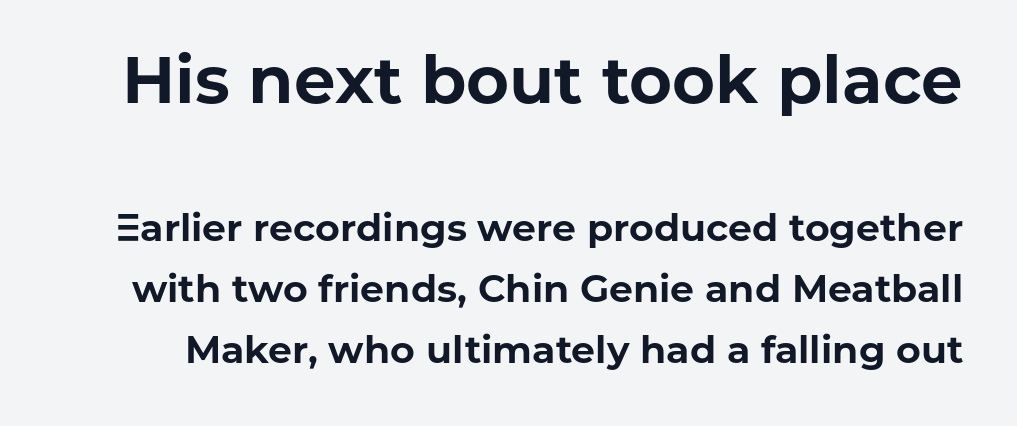
Q: Is the text bold? A: Yes.
Q: Is the text italic (slanted)? A: No, it is upright.
Q: Is the typeface a serif or a sans-serif typeface? A: Sans-serif.
Q: Is the text underlined? A: No.
Q: Is the spacing between letters normal or unusually wide? A: Normal.
Q: Is the spacing between lines tight, normal or loose? A: Normal.
Q: Which block of text is set in a larger size, the first (top) or the second (bottom)? A: The first (top) one.
Q: Width (condensed, normal, or wide)? A: Normal.
Q: Stroke contrast? A: Low.
Q: x-height? A: Medium.
Q: Monospaced? A: No.
